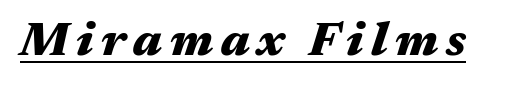
The rendering applies a slant to the glyphs. Proportional: the letters do not fall into vertical columns. Honestly, the underline is the first thing you notice here. The rendering uses a bold face; every stroke is thick and dark.
